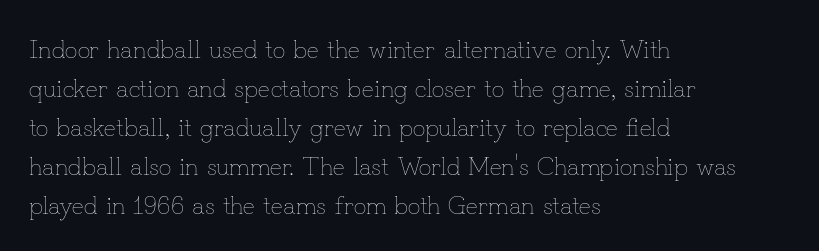
Q: Is the text bold? A: No.
Q: Is the text italic (slanted)? A: No, it is upright.
Q: Is the text underlined? A: No.
Q: How is the paragraph aligned? A: Left-aligned.
Q: Is the spacing between letters normal or unusually wide? A: Normal.
Q: Is the spacing between lines tight, normal or loose? A: Normal.
